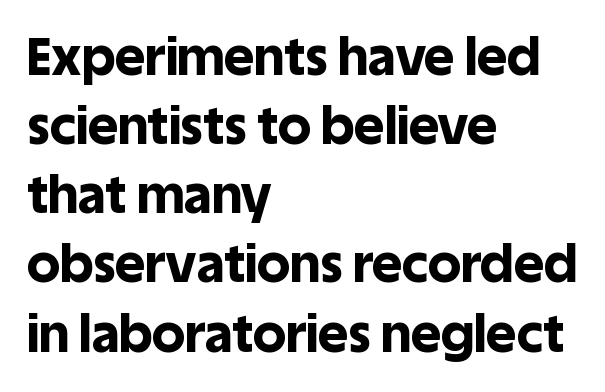
{"serif": "no", "italic": "no", "bold": "yes", "weight": "bold", "width": "normal", "x_height": "large", "monospaced": "no", "underline": "no", "align": "left", "line_spacing": "normal", "line_spacing_ratio": 1.33, "letter_spacing": "normal", "letter_spacing_em": 0.0, "glyph_px": 52}
